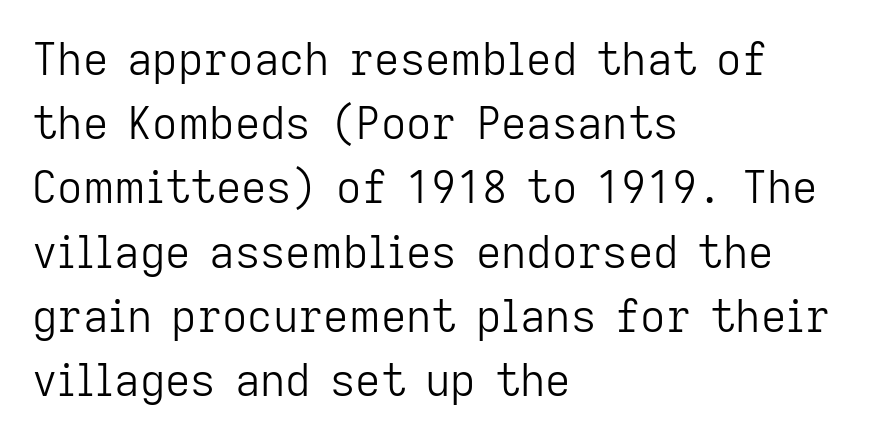
Q: Is the text bold? A: No.
Q: Is the text italic (slanted)? A: No, it is upright.
Q: Is the typeface a serif or a sans-serif typeface? A: Sans-serif.
Q: Is the text underlined? A: No.
Q: How is the paragraph aligned? A: Left-aligned.
Q: Is the spacing between letters normal or unusually wide? A: Normal.
Q: Is the spacing between lines tight, normal or loose? A: Normal.
Q: Width (condensed, normal, or wide)? A: Normal.
Q: Stroke contrast? A: Low.
Q: x-height? A: Medium.
Q: Monospaced? A: No.
